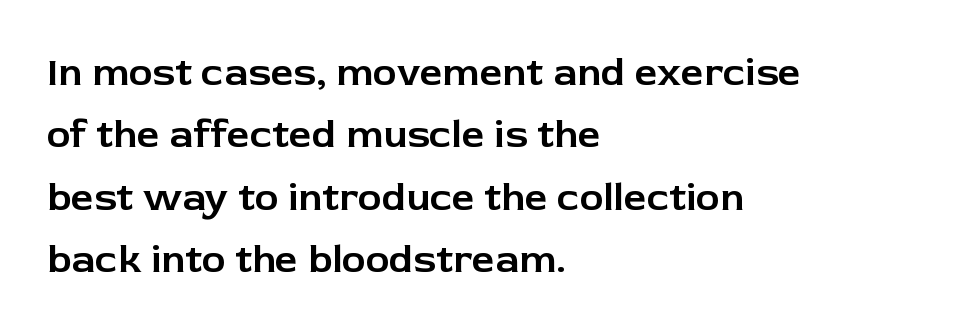
{"serif": "no", "italic": "no", "width": "normal", "stroke_contrast": "low", "x_height": "medium", "monospaced": "no", "underline": "no", "align": "left", "line_spacing": "normal", "line_spacing_ratio": 1.56, "letter_spacing": "normal", "letter_spacing_em": 0.0, "glyph_px": 40}
